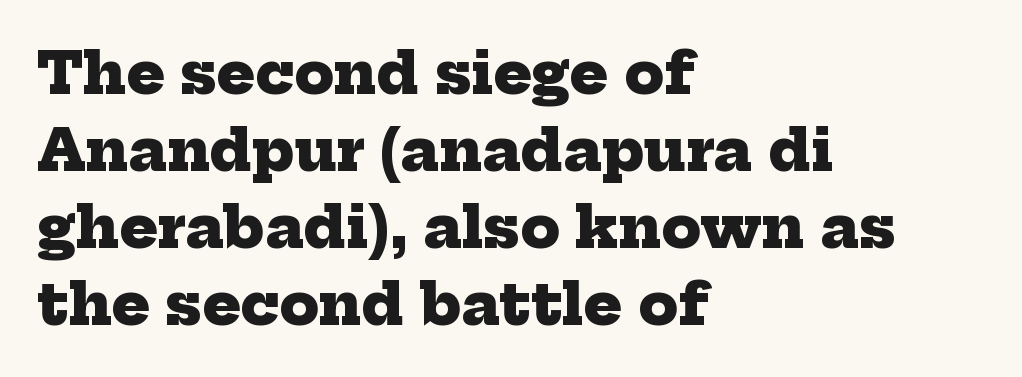
The image shows 57 px heavy serif type; set left-aligned, normal line spacing (1.35x), normal letter spacing, not underlined; low stroke contrast and a medium x-height.
